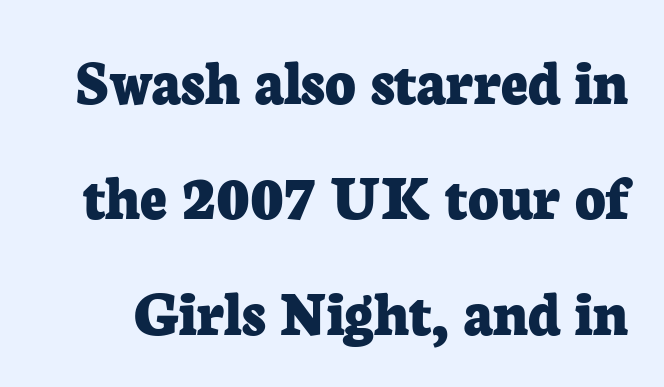
Q: Is the text bold? A: Yes.
Q: Is the text italic (slanted)? A: No, it is upright.
Q: Is the typeface a serif or a sans-serif typeface? A: Serif.
Q: Is the text underlined? A: No.
Q: Is the spacing between letters normal or unusually wide? A: Normal.
Q: Width (condensed, normal, or wide)? A: Normal.
Q: Stroke contrast? A: Low.
Q: x-height? A: Medium.
Q: Monospaced? A: No.
